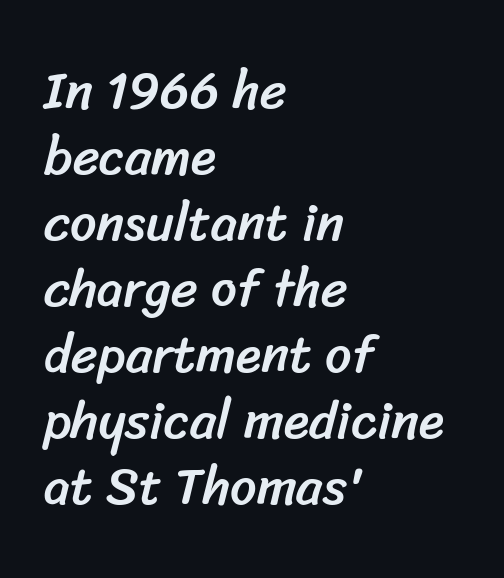
The ragged edge is on the right, which tells us the setting is flush left. Spacing verdict: proportional, widths tailored to each character. The letterforms sit shoulder to shoulder at normal distance. Are there feet on the stems? There aren't — it's a sans. The passage shown is not underscored anywhere. This block has exactly the height ordinary leading produces.
